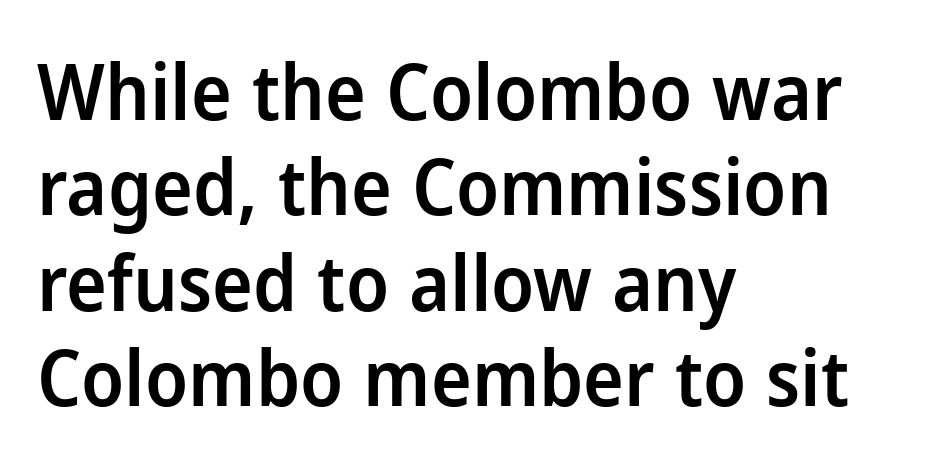
{"serif": "no", "italic": "no", "bold": "semi", "weight": "semibold", "width": "normal", "stroke_contrast": "low", "x_height": "medium", "monospaced": "no", "underline": "no", "align": "left", "line_spacing_ratio": 1.24, "letter_spacing": "normal", "letter_spacing_em": 0.0, "glyph_px": 77}
